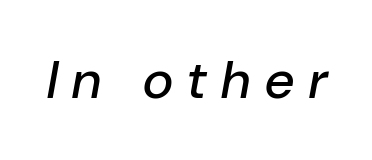
The image shows 53 px text type, italic (leaning right); set unusually wide letter spacing (+0.28 em), not underlined; low stroke contrast and a medium x-height.
